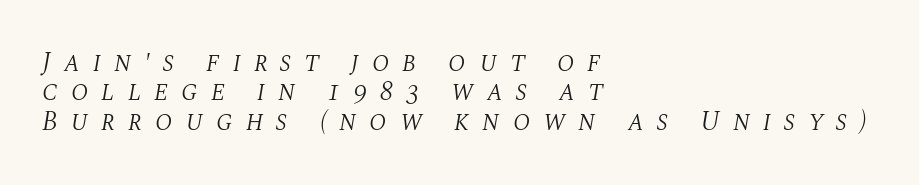
Casual observation: everything's shoved over to the left. The space beneath each line is pristine and unruled. Unbolded letterforms with no extra heft. Spacing between characters has been opened up far beyond the box default. The whole block is typeset with a tilt. Interline gaps are noticeably narrow in this sample.
